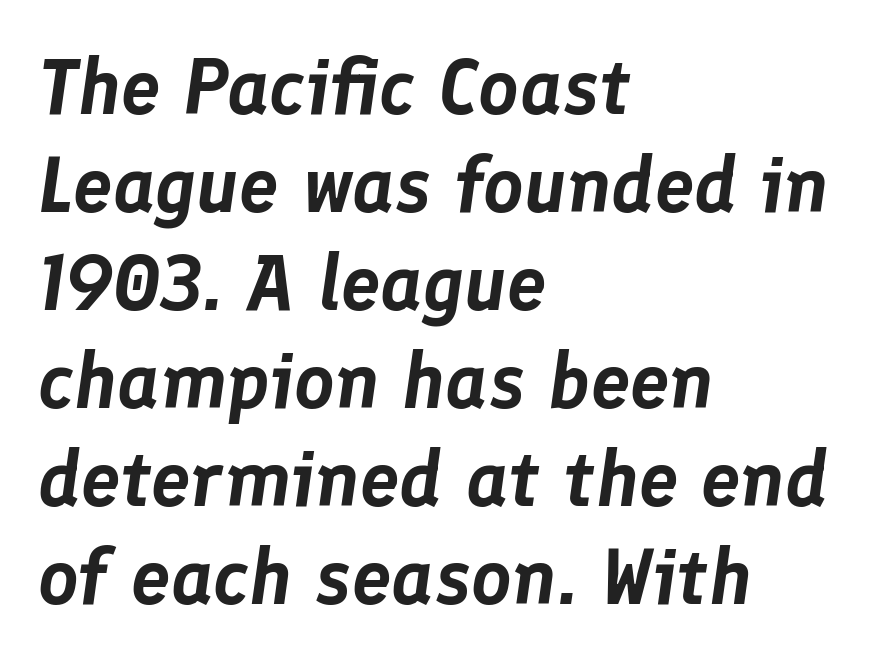
{"italic": "yes", "lean": "right", "slant_degrees": 8, "width": "normal", "stroke_contrast": "low", "x_height": "medium", "monospaced": "no", "underline": "no", "align": "left", "line_spacing_ratio": 1.24, "letter_spacing": "normal", "letter_spacing_em": 0.0, "glyph_px": 79}
